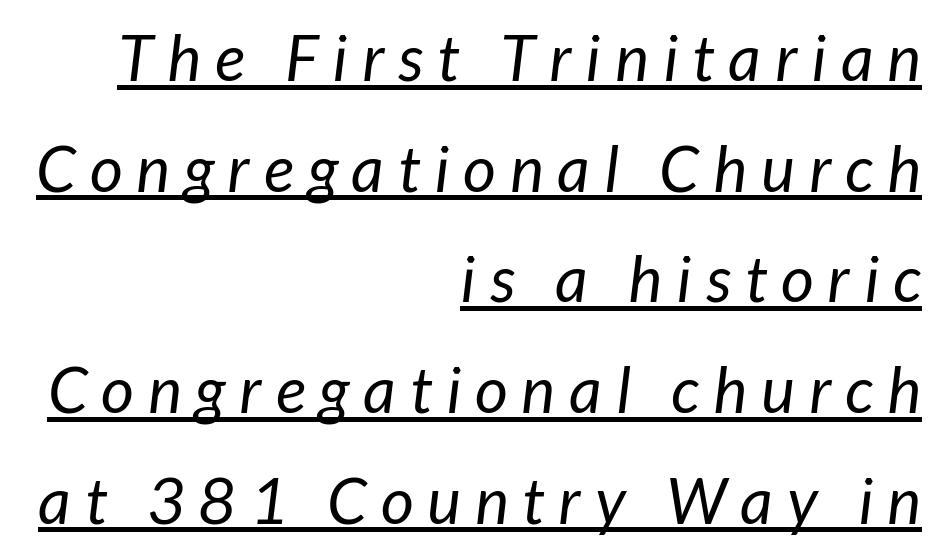
The image shows 64 px regular-weight type, italic (leaning right); set right-aligned, line spacing 1.73x, unusually wide letter spacing (+0.22 em), underlined; low stroke contrast and a medium x-height.
